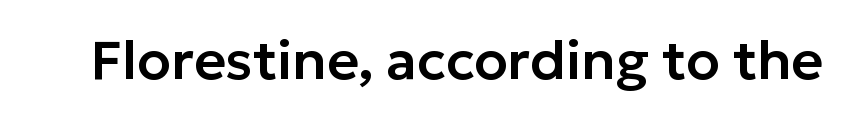
Is this a fixed-width face? No — the glyphs have proportional, varying widths. Font category for this specimen: sans-serif. Descenders are the only things crossing below the line. Ordinary non-slanted type is in use.
